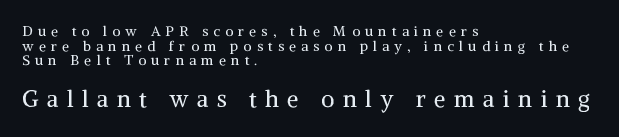
The image shows 23 px text type, upright; set left-aligned, tight line spacing (1.05x), unusually wide letter spacing (+0.37 em), not underlined; the second (bottom) block is 1.64x larger.
